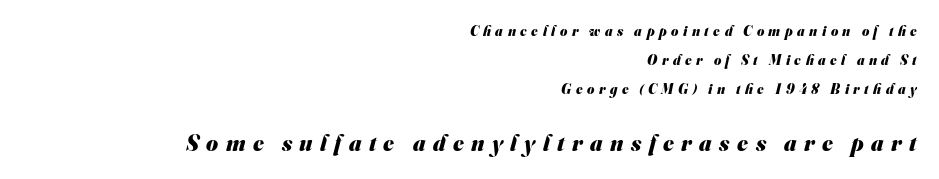
The image shows 23 px bold type; set right-aligned, loose line spacing (2.08x), unusually wide letter spacing (+0.32 em), not underlined; the second (bottom) block is 1.64x larger.
